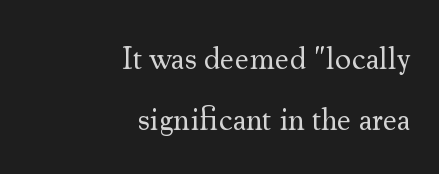
The image shows 32 px regular-weight serif type, upright; set right-aligned, loose line spacing (1.91x), normal letter spacing, not underlined; medium stroke contrast and a small x-height.
